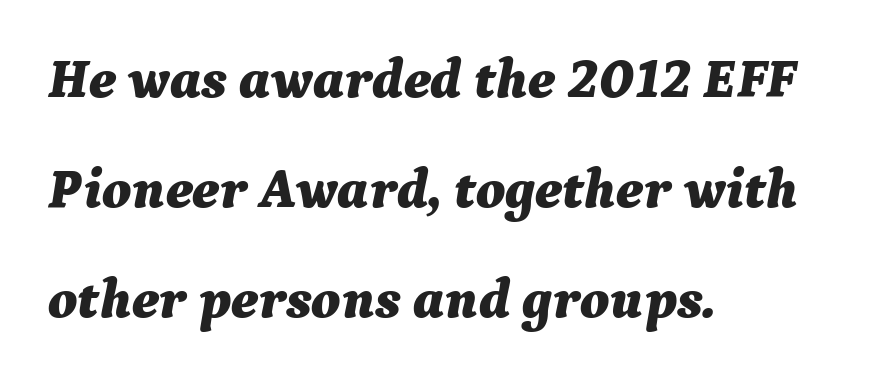
{"italic": "yes", "lean": "right", "slant_degrees": 9, "bold": "yes", "weight": "bold", "width": "normal", "stroke_contrast": "medium", "x_height": "medium", "monospaced": "no", "underline": "no", "align": "left", "line_spacing": "loose", "line_spacing_ratio": 1.96, "letter_spacing": "normal", "letter_spacing_em": 0.0, "glyph_px": 56}
